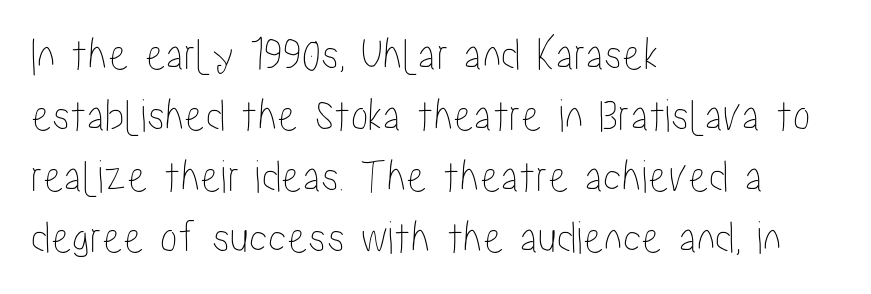
Q: Is the text italic (slanted)? A: No, it is upright.
Q: Is the text underlined? A: No.
Q: How is the paragraph aligned? A: Left-aligned.
Q: Is the spacing between letters normal or unusually wide? A: Normal.
Q: Is the spacing between lines tight, normal or loose? A: Normal.
Q: Width (condensed, normal, or wide)? A: Condensed.
Q: Stroke contrast? A: Low.
Q: x-height? A: Medium.
Q: Monospaced? A: No.
